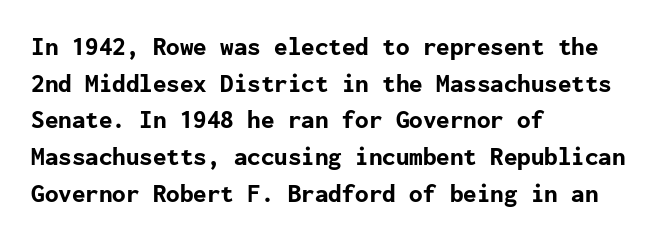
{"italic": "no", "bold": "yes", "underline": "no", "align": "left", "line_spacing": "normal", "line_spacing_ratio": 1.36, "letter_spacing": "normal", "letter_spacing_em": 0.0, "glyph_px": 27}
